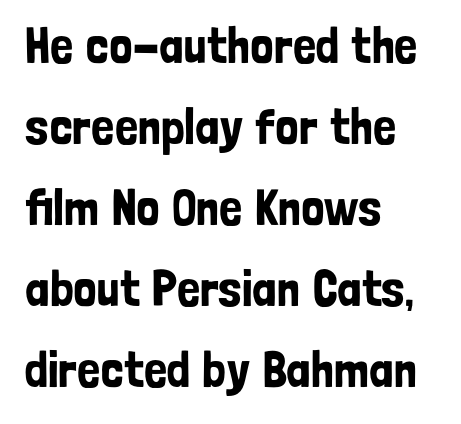
This rendering features lettering with no underline. There is no visible air inserted between adjacent glyphs. Vertically, the passage feels balanced, rows spaced as you'd expect. Note the varied advance widths — an 'i' is clearly narrower than an 'm'.
